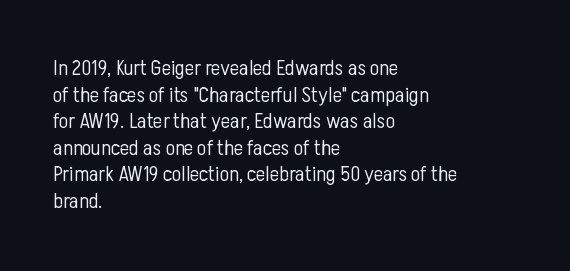
{"italic": "no", "bold": "no", "underline": "no", "align": "left", "line_spacing_ratio": 1.21, "letter_spacing": "normal", "letter_spacing_em": 0.0, "glyph_px": 22}
